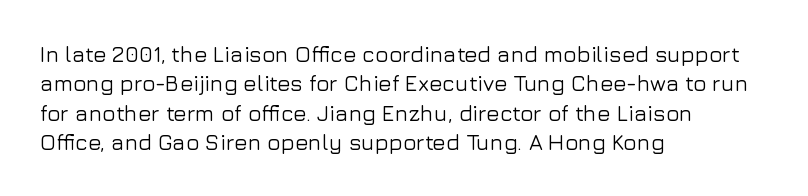
{"italic": "no", "underline": "no", "align": "left", "line_spacing": "normal", "line_spacing_ratio": 1.34, "letter_spacing": "normal", "letter_spacing_em": 0.0, "glyph_px": 22}
